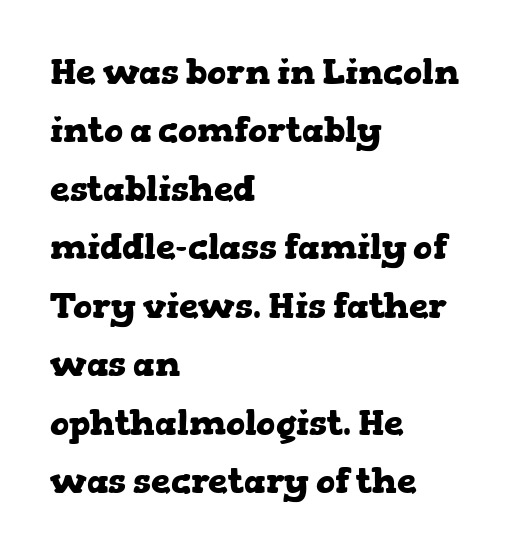
The image shows 35 px heavy, wide serif type, upright; set left-aligned, normal line spacing (1.67x), normal letter spacing, not underlined; low stroke contrast and a medium x-height.
